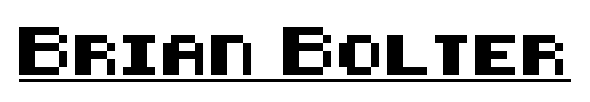
{"serif": "no", "italic": "no", "width": "normal", "stroke_contrast": "medium", "x_height": "large", "underline": "yes", "letter_spacing": "normal", "letter_spacing_em": 0.0, "glyph_px": 40}
